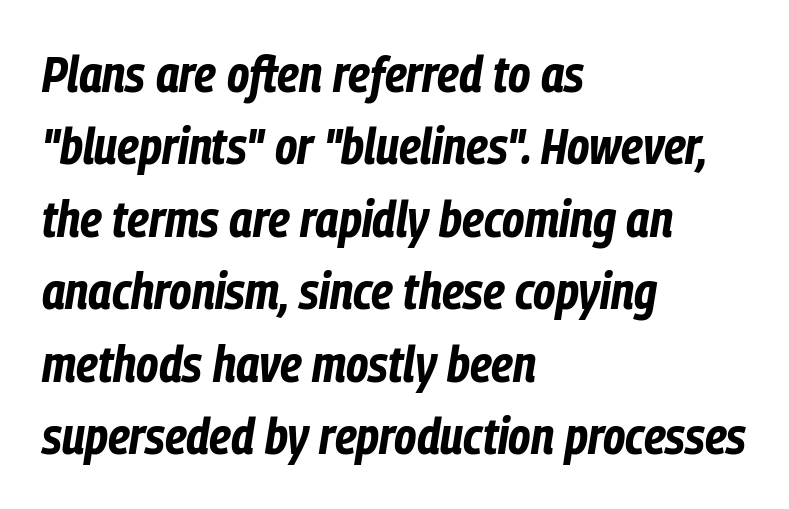
The image shows 51 px bold, condensed type, italic (leaning right); set left-aligned, normal line spacing (1.42x), normal letter spacing, not underlined; low stroke contrast and a medium x-height.
